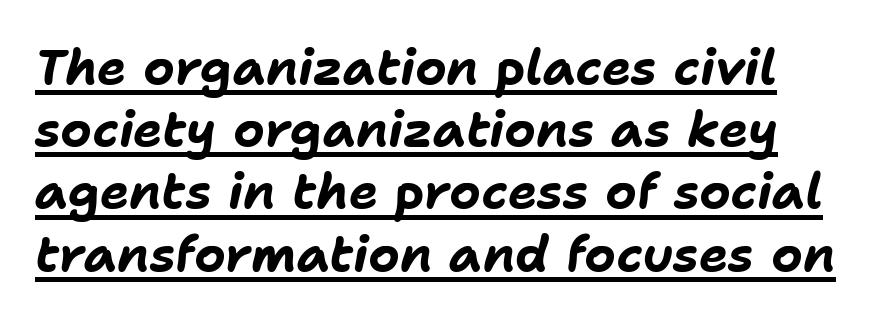
The image shows 49 px bold type, italic (leaning right); set normal line spacing (1.27x), normal letter spacing, underlined; low stroke contrast and a medium x-height.
